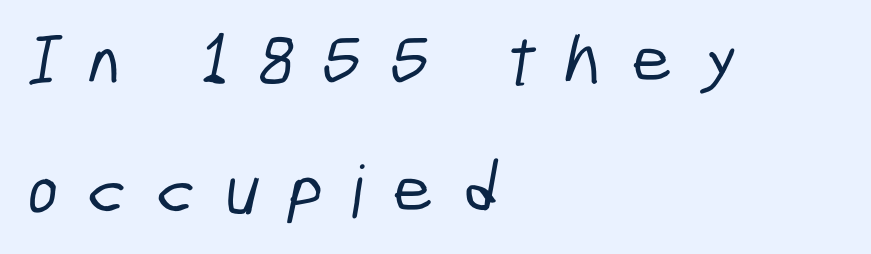
Q: Is the typeface a serif or a sans-serif typeface? A: Sans-serif.
Q: Is the text underlined? A: No.
Q: How is the paragraph aligned? A: Left-aligned.
Q: Is the spacing between letters normal or unusually wide? A: Unusually wide.
Q: Width (condensed, normal, or wide)? A: Condensed.
Q: Stroke contrast? A: Low.
Q: x-height? A: Medium.
Q: Monospaced? A: No.
